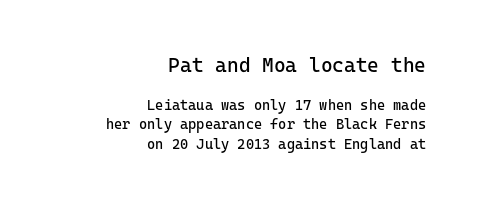
Q: Is the text bold? A: No.
Q: Is the text italic (slanted)? A: No, it is upright.
Q: Is the text underlined? A: No.
Q: How is the paragraph aligned? A: Right-aligned.
Q: Is the spacing between letters normal or unusually wide? A: Normal.
Q: Is the spacing between lines tight, normal or loose? A: Normal.
Q: Which block of text is set in a larger size, the first (top) or the second (bottom)? A: The first (top) one.
